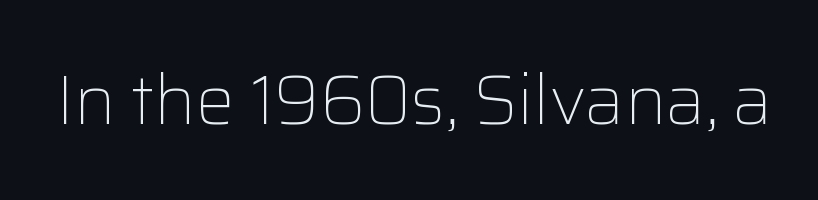
{"serif": "no", "italic": "no", "bold": "no", "weight": "light", "width": "normal", "stroke_contrast": "low", "x_height": "medium", "monospaced": "no", "underline": "no", "letter_spacing": "normal", "letter_spacing_em": 0.0, "glyph_px": 69}
